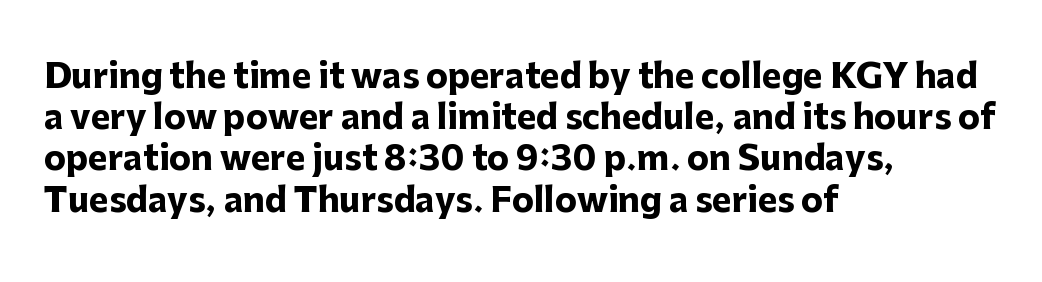
The image shows 33 px heavy sans-serif type, upright; set left-aligned, normal line spacing (1.25x), normal letter spacing, not underlined; low stroke contrast and a medium x-height.
